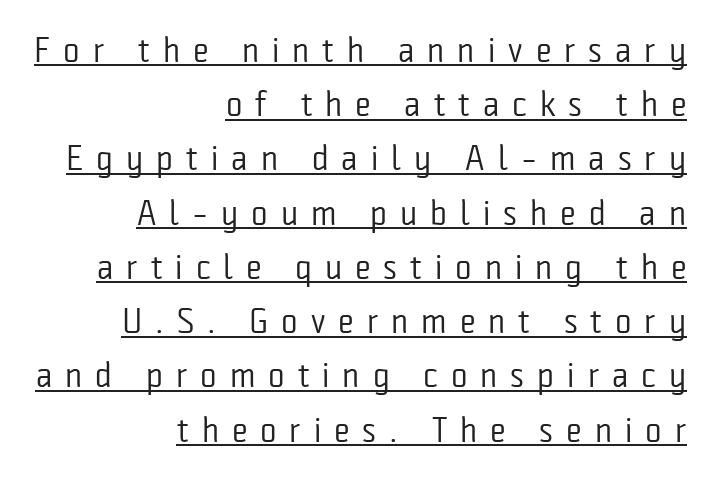
Think of a printed novel: that variable character pitch is what you see here. Caption: lettering with a line underneath. The passage shown stacks its lines at a standard gap. The face looks like a standard text weight, possibly lighter. Type style note: lacks serifs. If you drew a line through each stem, it would be perfectly vertical.
